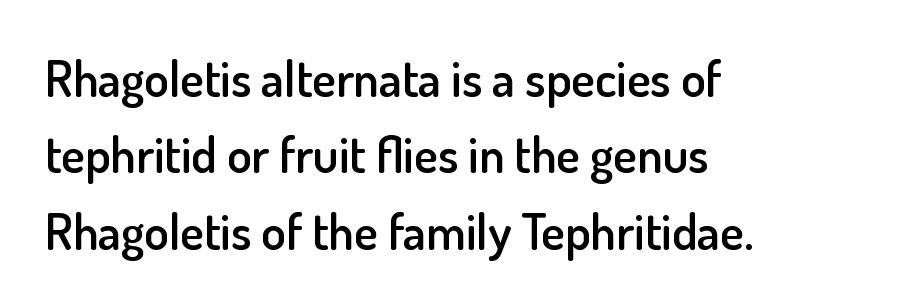
Q: Is the text bold? A: Semi-bold.
Q: Is the text italic (slanted)? A: No, it is upright.
Q: Is the typeface a serif or a sans-serif typeface? A: Sans-serif.
Q: Is the text underlined? A: No.
Q: How is the paragraph aligned? A: Left-aligned.
Q: Is the spacing between letters normal or unusually wide? A: Normal.
Q: Is the spacing between lines tight, normal or loose? A: Normal.
Q: Width (condensed, normal, or wide)? A: Normal.
Q: Stroke contrast? A: Low.
Q: x-height? A: Small.
Q: Monospaced? A: No.
